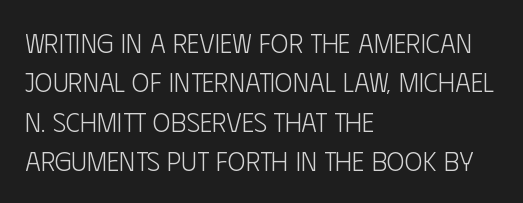
The image shows 27 px text type, upright; set left-aligned, normal line spacing (1.46x), normal letter spacing, not underlined.
